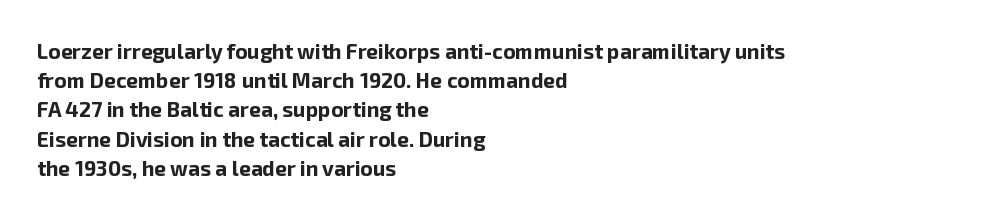
Q: Is the text bold? A: Yes.
Q: Is the text italic (slanted)? A: No, it is upright.
Q: Is the text underlined? A: No.
Q: How is the paragraph aligned? A: Left-aligned.
Q: Is the spacing between letters normal or unusually wide? A: Normal.
Q: Is the spacing between lines tight, normal or loose? A: Normal.
